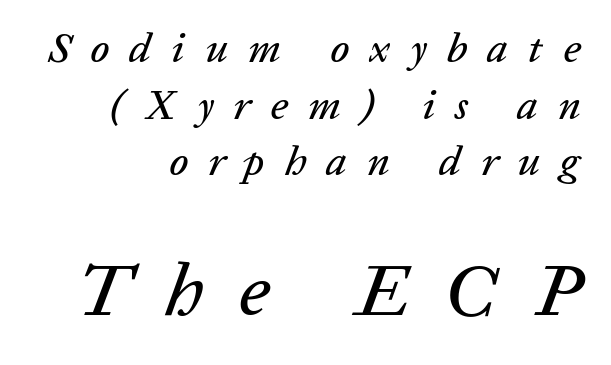
{"italic": "yes", "lean": "right", "slant_degrees": 20, "width": "normal", "stroke_contrast": "low", "x_height": "medium", "monospaced": "no", "underline": "no", "align": "right", "line_spacing": "normal", "line_spacing_ratio": 1.35, "letter_spacing": "wide", "letter_spacing_em": 0.48, "larger_block": "second", "size_ratio": 1.76, "glyph_px": 74}
